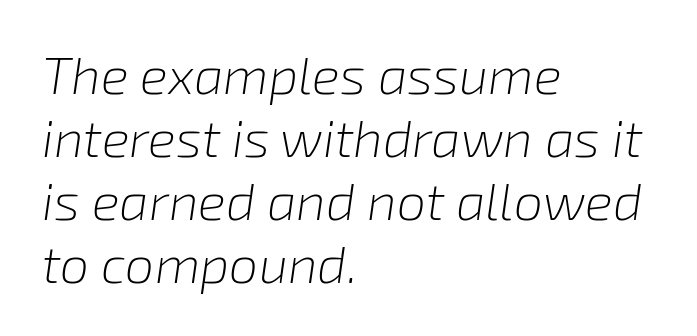
Q: Is the text bold? A: No.
Q: Is the text italic (slanted)? A: Yes, it leans right by about 8 degrees.
Q: Is the text underlined? A: No.
Q: How is the paragraph aligned? A: Left-aligned.
Q: Is the spacing between letters normal or unusually wide? A: Normal.
Q: Width (condensed, normal, or wide)? A: Normal.
Q: Stroke contrast? A: Low.
Q: x-height? A: Medium.
Q: Monospaced? A: No.
